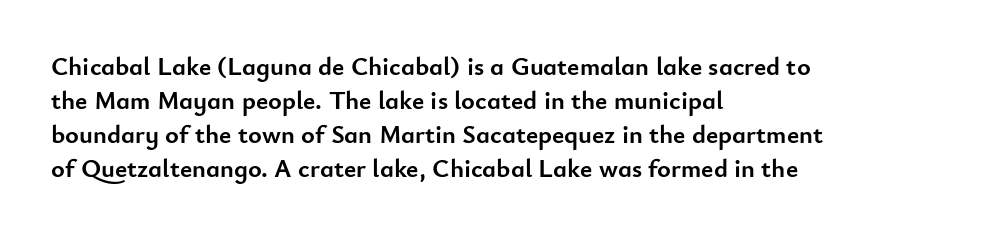
The image shows 26 px bold type, upright; set left-aligned, normal line spacing (1.31x), normal letter spacing, not underlined.
